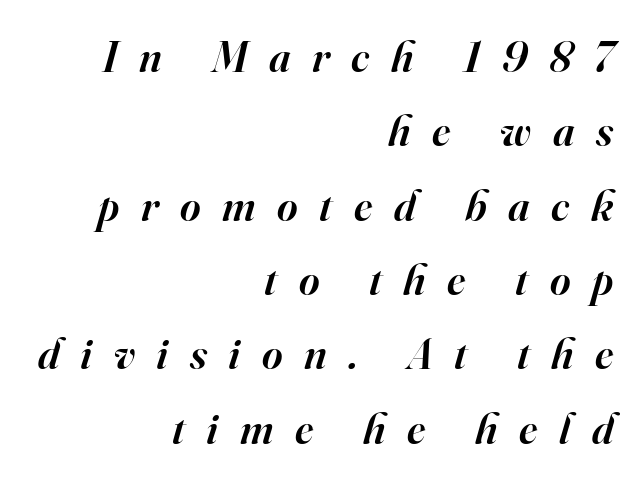
{"serif": "yes", "italic": "yes", "lean": "right", "slant_degrees": 16, "bold": "semi", "weight": "semibold", "width": "normal", "stroke_contrast": "high", "x_height": "small", "monospaced": "no", "underline": "no", "align": "right", "line_spacing": "normal", "line_spacing_ratio": 1.69, "letter_spacing": "wide", "letter_spacing_em": 0.49, "glyph_px": 44}
